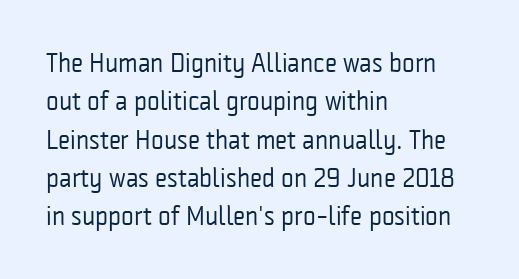
{"italic": "no", "bold": "no", "underline": "no", "align": "left", "line_spacing": "normal", "line_spacing_ratio": 1.42, "letter_spacing": "normal", "letter_spacing_em": 0.0, "glyph_px": 27}
